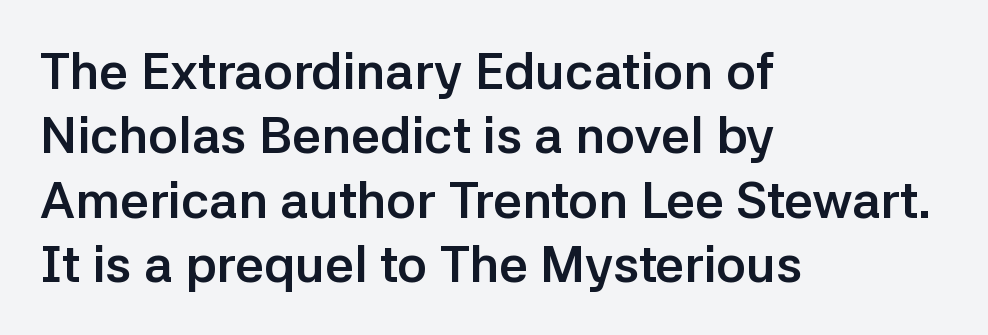
Q: Is the text bold? A: Yes.
Q: Is the text italic (slanted)? A: No, it is upright.
Q: Is the typeface a serif or a sans-serif typeface? A: Sans-serif.
Q: Is the text underlined? A: No.
Q: How is the paragraph aligned? A: Left-aligned.
Q: Is the spacing between letters normal or unusually wide? A: Normal.
Q: Is the spacing between lines tight, normal or loose? A: Normal.
Q: Width (condensed, normal, or wide)? A: Normal.
Q: Stroke contrast? A: Low.
Q: x-height? A: Medium.
Q: Monospaced? A: No.
